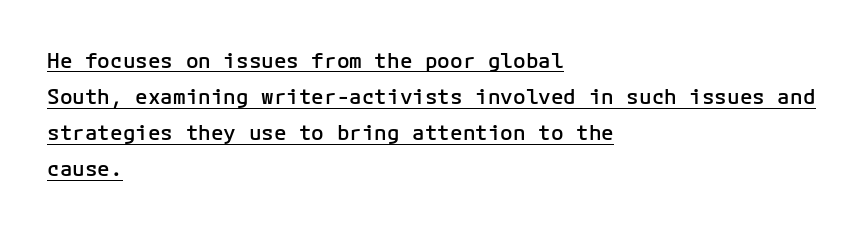
Q: Is the text bold? A: Semi-bold.
Q: Is the text italic (slanted)? A: No, it is upright.
Q: Is the text underlined? A: Yes.
Q: How is the paragraph aligned? A: Left-aligned.
Q: Is the spacing between letters normal or unusually wide? A: Normal.
